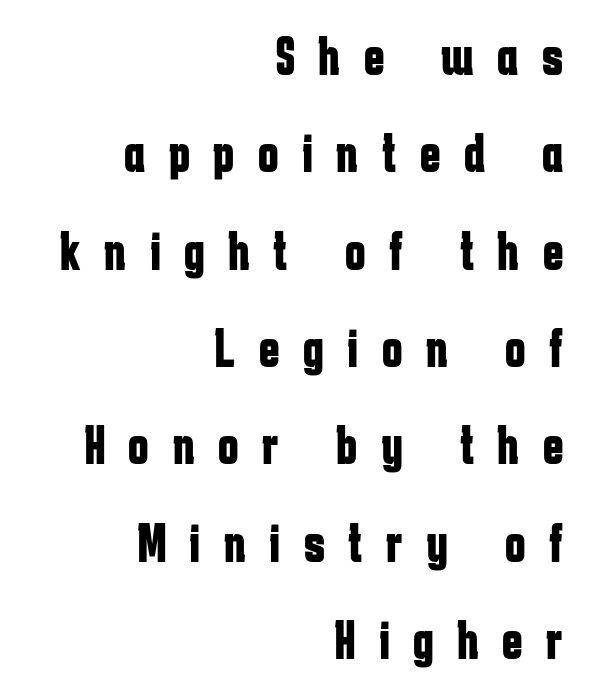
The image shows 55 px bold, condensed sans-serif type, upright; set right-aligned, line spacing 1.77x, unusually wide letter spacing (+0.43 em), not underlined; low stroke contrast and a medium x-height.
